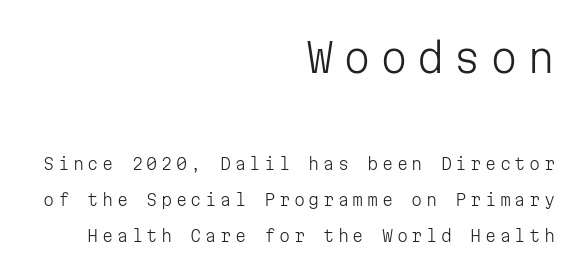
The rendering shrinks the type as you move from the upper chunk to the lower. Rule under the text: the space is simply empty. Leading is clearly above the norm, producing a sparse column. Horizontally, the lines are justified to the trailing edge only. The rendering inserts visible extra space after every character.
